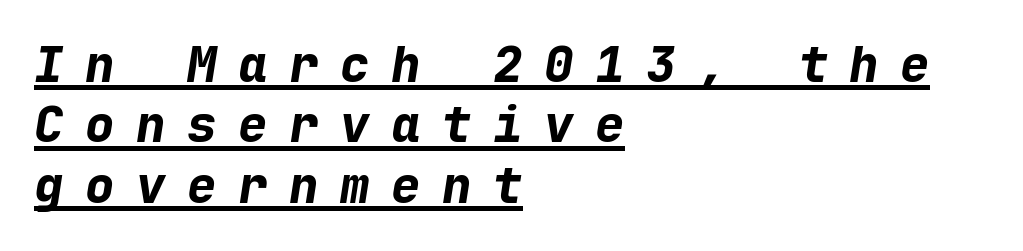
The rendering uses the underline text-decoration. Reading down the block, your eye returns to a fixed left position each line. The horizontal fit of the characters is loose and conspicuously gappy. A typesetter would mark this as italic.
